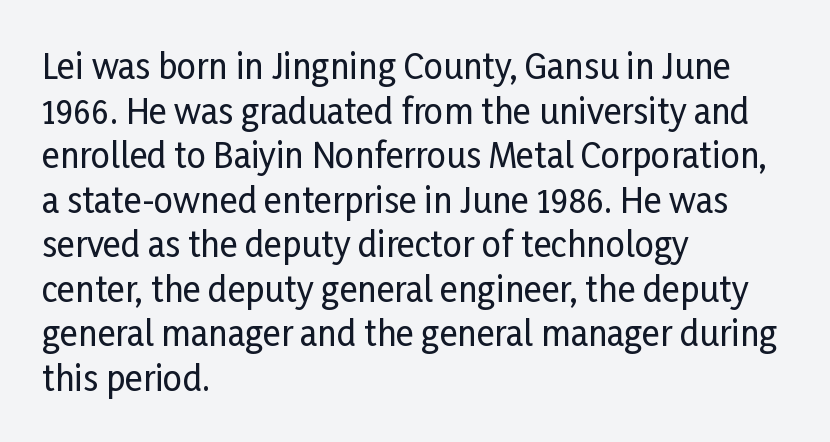
The image shows 34 px condensed sans-serif type, upright; set left-aligned, normal line spacing (1.31x), normal letter spacing, not underlined; low stroke contrast and a medium x-height.
